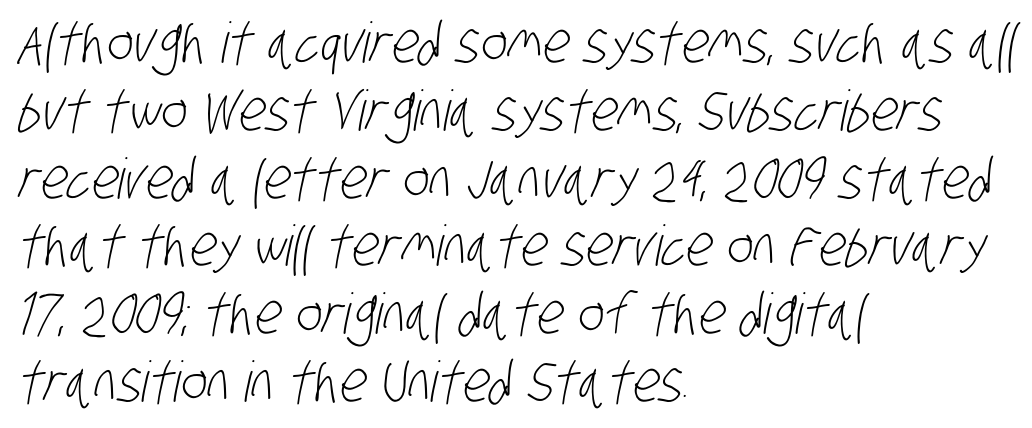
The setting favours the left margin, as ordinary paragraphs usually do. The type is set solid horizontally, with unmodified tracking. Just letters on the line, the space beneath them empty. Stroke mass is kept to a normal reading level or below. Each letter keeps its own natural width here, so spacing adapts to shape.
